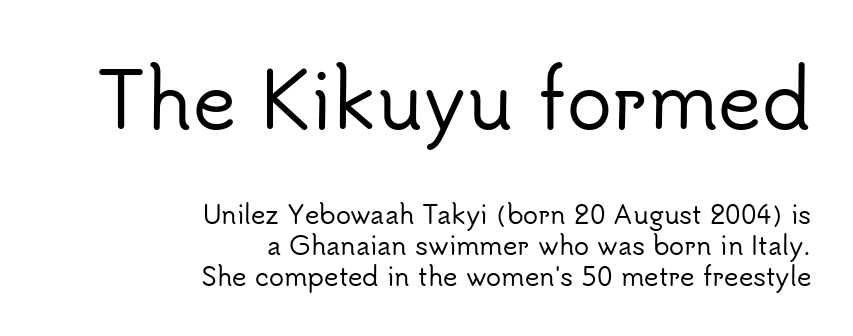
The image shows 75 px sans-serif type, upright; set right-aligned, line spacing 1.24x, normal letter spacing, not underlined; the first (top) block is 3.0x larger; low stroke contrast and a small x-height.
